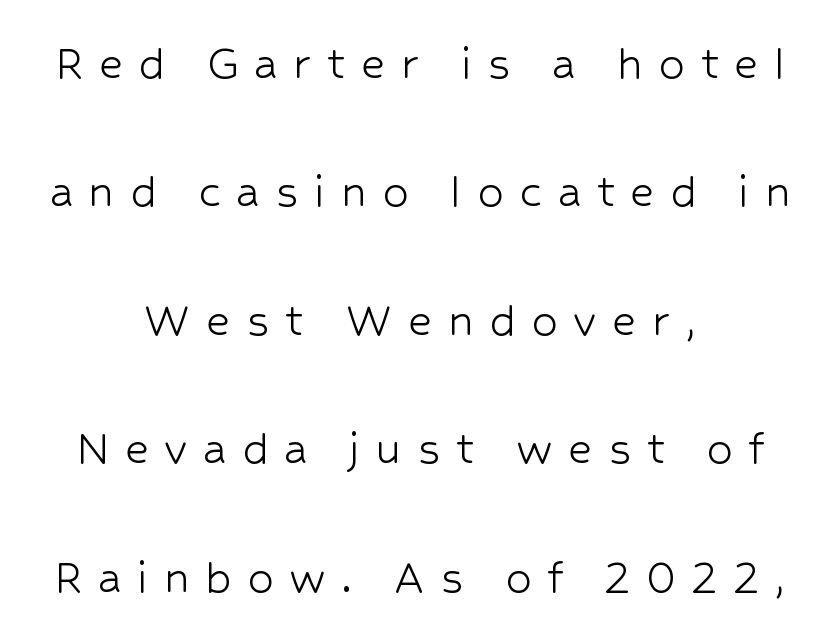
The image shows 52 px light sans-serif type, upright; set centered, loose line spacing (2.47x), unusually wide letter spacing (+0.3 em), not underlined; low stroke contrast and a medium x-height.
